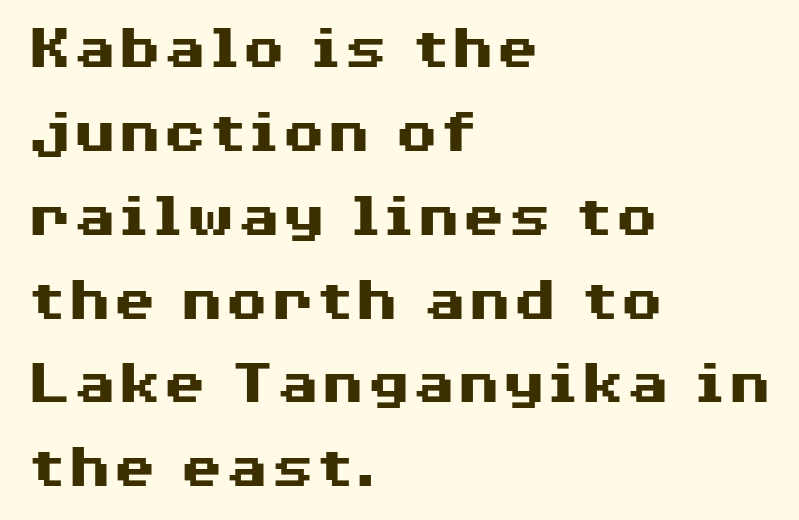
{"serif": "no", "italic": "no", "bold": "yes", "weight": "heavy", "width": "wide", "stroke_contrast": "medium", "x_height": "medium", "monospaced": "no", "underline": "no", "align": "left", "line_spacing": "normal", "line_spacing_ratio": 1.29, "letter_spacing": "normal", "letter_spacing_em": 0.0, "glyph_px": 65}
